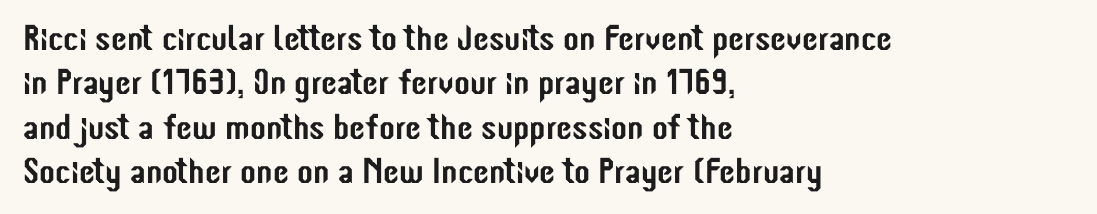
The image shows 36 px condensed sans-serif type, upright; set left-aligned, line spacing 1.23x, normal letter spacing, not underlined; low stroke contrast and a medium x-height.
